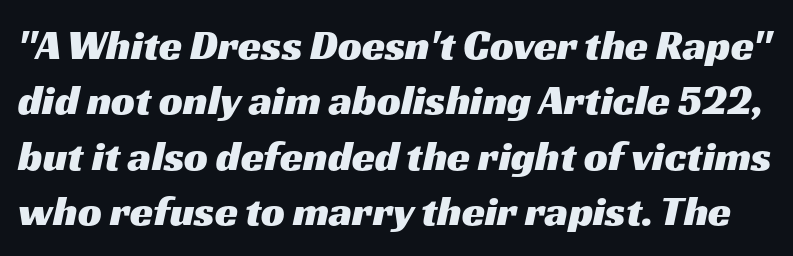
The image shows 42 px wide sans-serif type; set normal line spacing (1.32x), normal letter spacing, not underlined; medium stroke contrast and a medium x-height.
